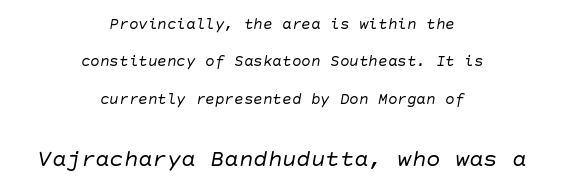
Q: Is the text bold? A: No.
Q: Is the text italic (slanted)? A: Yes, it leans right by about 10 degrees.
Q: Is the text underlined? A: No.
Q: How is the paragraph aligned? A: Centered.
Q: Is the spacing between letters normal or unusually wide? A: Normal.
Q: Is the spacing between lines tight, normal or loose? A: Loose.
Q: Which block of text is set in a larger size, the first (top) or the second (bottom)? A: The second (bottom) one.
